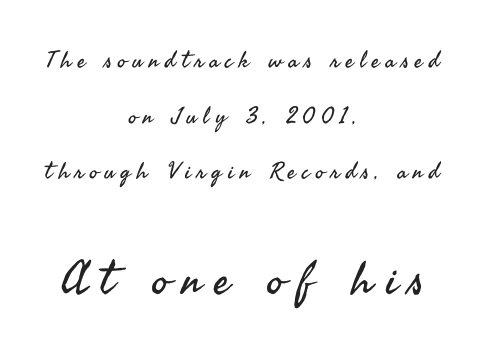
{"serif": "no", "bold": "no", "weight": "regular", "width": "normal", "stroke_contrast": "medium", "x_height": "small", "monospaced": "no", "underline": "no", "align": "center", "line_spacing": "loose", "line_spacing_ratio": 2.42, "letter_spacing": "wide", "letter_spacing_em": 0.27, "larger_block": "second", "size_ratio": 2.0, "glyph_px": 46}
